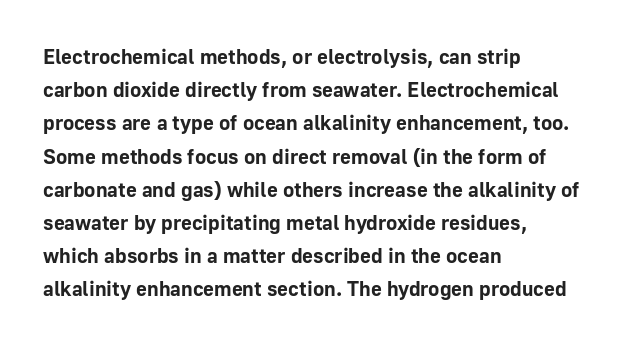
The image shows 21 px bold type, upright; set left-aligned, normal line spacing (1.58x), normal letter spacing, not underlined.
